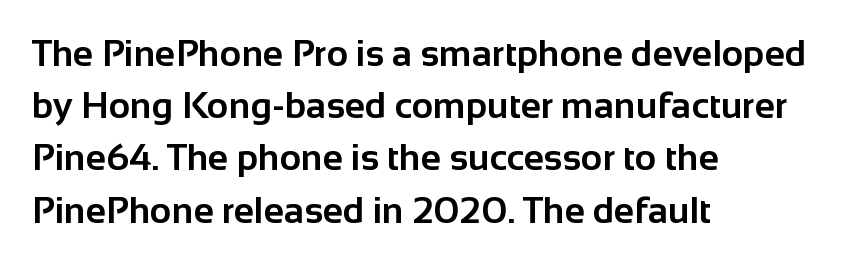
{"serif": "no", "italic": "no", "bold": "yes", "weight": "bold", "width": "normal", "stroke_contrast": "low", "x_height": "medium", "monospaced": "no", "underline": "no", "align": "left", "line_spacing": "normal", "line_spacing_ratio": 1.41, "letter_spacing": "normal", "letter_spacing_em": 0.0, "glyph_px": 37}
